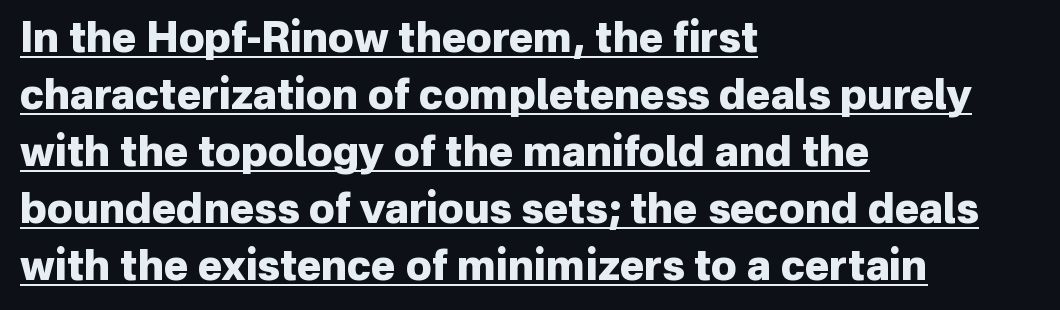
Q: Is the text bold? A: Yes.
Q: Is the text italic (slanted)? A: No, it is upright.
Q: Is the typeface a serif or a sans-serif typeface? A: Sans-serif.
Q: Is the text underlined? A: Yes.
Q: How is the paragraph aligned? A: Left-aligned.
Q: Is the spacing between letters normal or unusually wide? A: Normal.
Q: Is the spacing between lines tight, normal or loose? A: Normal.
Q: Width (condensed, normal, or wide)? A: Normal.
Q: Stroke contrast? A: Low.
Q: x-height? A: Medium.
Q: Monospaced? A: No.
